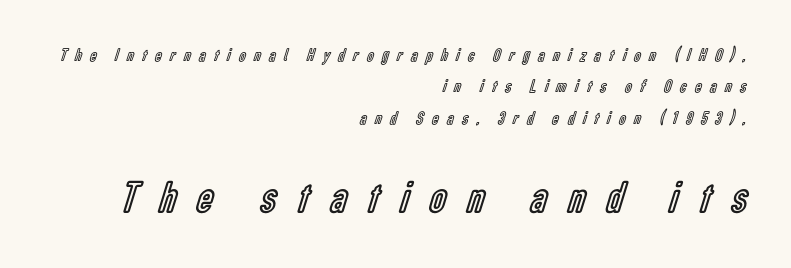
Glance below the letters and you will spot only blank space. The tracking jumps out immediately: characters are airy and widely separated. Alignment: flush right. The rendering enlarges the type as you move from the upper chunk to the lower.
